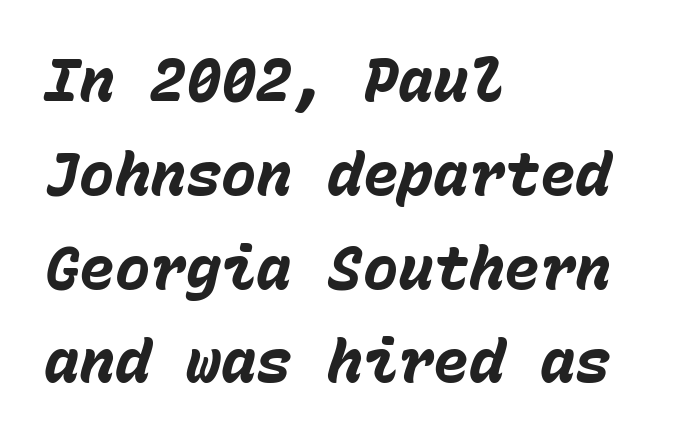
{"italic": "yes", "lean": "right", "slant_degrees": 15, "bold": "yes", "weight": "heavy", "width": "normal", "stroke_contrast": "low", "x_height": "medium", "monospaced": "yes", "underline": "no", "align": "left", "line_spacing": "normal", "line_spacing_ratio": 1.59, "letter_spacing": "normal", "letter_spacing_em": 0.0, "glyph_px": 59}
